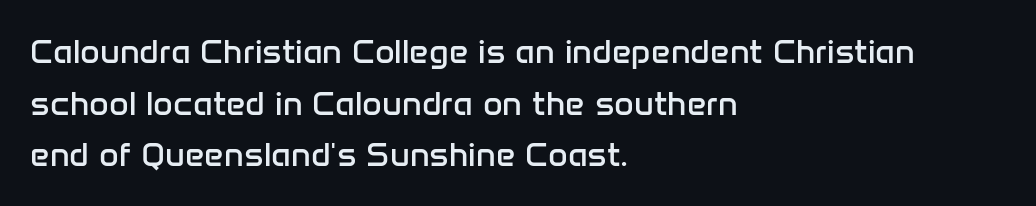
The image shows 34 px regular-weight sans-serif type, upright; set left-aligned, normal line spacing (1.52x), normal letter spacing, not underlined; low stroke contrast and a medium x-height.
